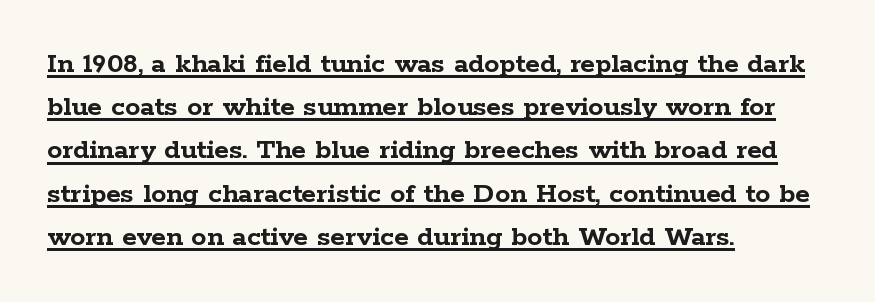
{"serif": "yes", "italic": "no", "bold": "yes", "weight": "semibold", "width": "wide", "stroke_contrast": "low", "x_height": "medium", "monospaced": "no", "underline": "yes", "align": "left", "line_spacing": "normal", "line_spacing_ratio": 1.44, "letter_spacing": "normal", "letter_spacing_em": 0.0, "glyph_px": 30}
